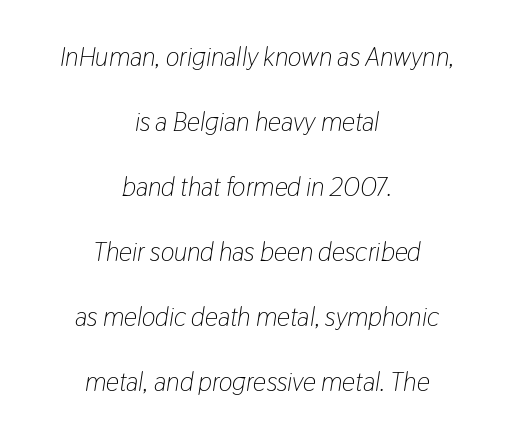
Q: Is the text bold? A: No.
Q: Is the text italic (slanted)? A: Yes, it leans right by about 9 degrees.
Q: Is the text underlined? A: No.
Q: How is the paragraph aligned? A: Centered.
Q: Is the spacing between letters normal or unusually wide? A: Normal.
Q: Is the spacing between lines tight, normal or loose? A: Loose.
